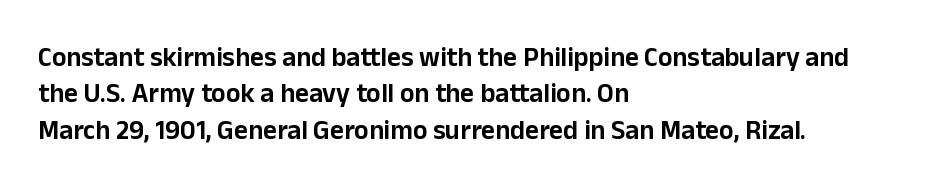
{"italic": "no", "underline": "no", "align": "left", "line_spacing": "normal", "line_spacing_ratio": 1.35, "letter_spacing": "normal", "letter_spacing_em": 0.0, "glyph_px": 27}
